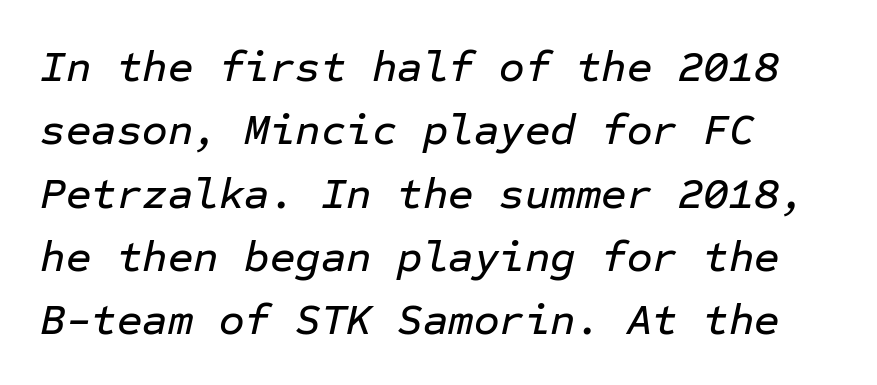
Q: Is the text italic (slanted)? A: Yes, it leans right by about 12 degrees.
Q: Is the text underlined? A: No.
Q: How is the paragraph aligned? A: Left-aligned.
Q: Is the spacing between letters normal or unusually wide? A: Normal.
Q: Is the spacing between lines tight, normal or loose? A: Normal.
Q: Width (condensed, normal, or wide)? A: Normal.
Q: Stroke contrast? A: Low.
Q: x-height? A: Medium.
Q: Monospaced? A: Yes.
